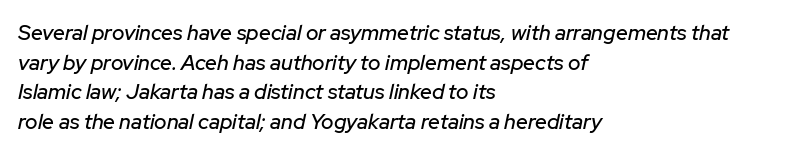
Q: Is the text italic (slanted)? A: Yes, it leans right by about 12 degrees.
Q: Is the text underlined? A: No.
Q: How is the paragraph aligned? A: Left-aligned.
Q: Is the spacing between letters normal or unusually wide? A: Normal.
Q: Is the spacing between lines tight, normal or loose? A: Normal.
